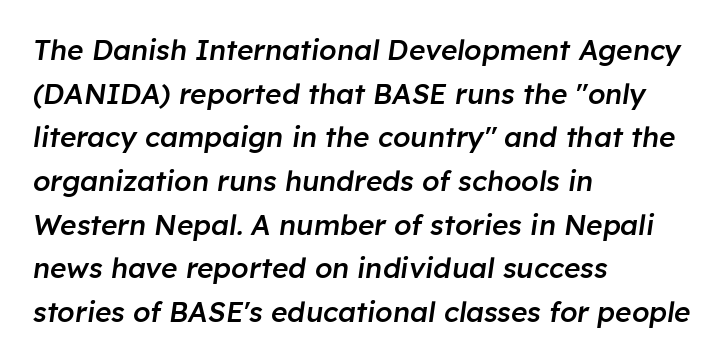
Letter spacing: default. Semibold letterforms, between regular and bold. Yep, that's italic — everything's leaning. This sample is left-justified, so line endings fall wherever the words run out. Reading down the column, the eye jumps a familiar distance to each next line.
